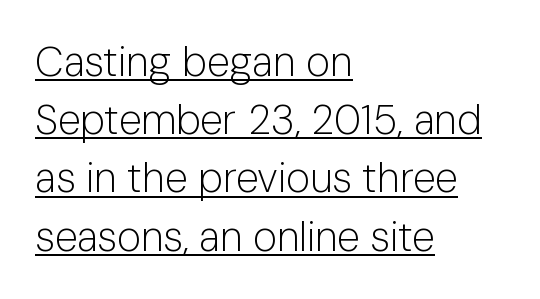
Q: Is the text bold? A: No.
Q: Is the text italic (slanted)? A: No, it is upright.
Q: Is the typeface a serif or a sans-serif typeface? A: Sans-serif.
Q: Is the text underlined? A: Yes.
Q: How is the paragraph aligned? A: Left-aligned.
Q: Is the spacing between letters normal or unusually wide? A: Normal.
Q: Is the spacing between lines tight, normal or loose? A: Normal.
Q: Width (condensed, normal, or wide)? A: Normal.
Q: Stroke contrast? A: Low.
Q: x-height? A: Medium.
Q: Monospaced? A: No.
